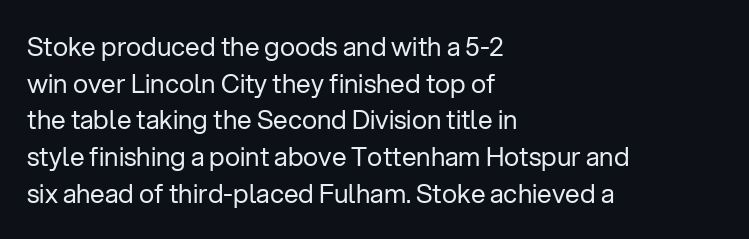
Q: Is the text bold? A: No.
Q: Is the text italic (slanted)? A: No, it is upright.
Q: Is the text underlined? A: No.
Q: How is the paragraph aligned? A: Left-aligned.
Q: Is the spacing between letters normal or unusually wide? A: Normal.
Q: Is the spacing between lines tight, normal or loose? A: Normal.
